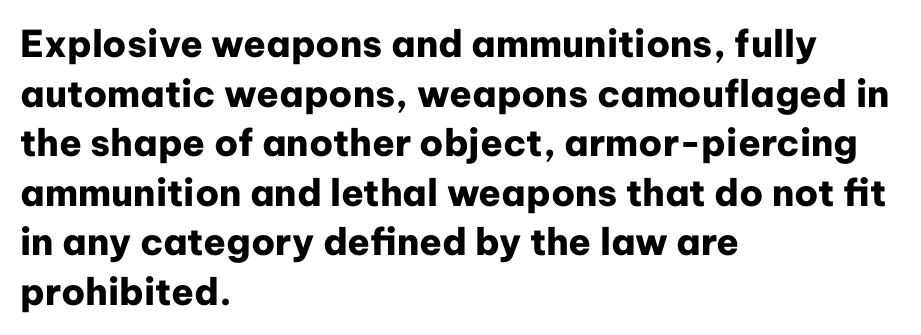
Q: Is the text bold? A: Yes.
Q: Is the text italic (slanted)? A: No, it is upright.
Q: Is the typeface a serif or a sans-serif typeface? A: Sans-serif.
Q: Is the text underlined? A: No.
Q: How is the paragraph aligned? A: Left-aligned.
Q: Is the spacing between letters normal or unusually wide? A: Normal.
Q: Is the spacing between lines tight, normal or loose? A: Normal.
Q: Width (condensed, normal, or wide)? A: Normal.
Q: Stroke contrast? A: Low.
Q: x-height? A: Medium.
Q: Monospaced? A: No.
